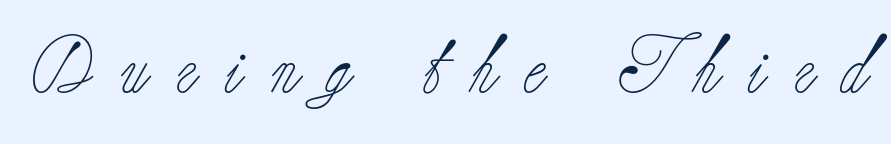
The image shows 57 px light serif type; set unusually wide letter spacing (+0.49 em), not underlined; low stroke contrast and a small x-height.
